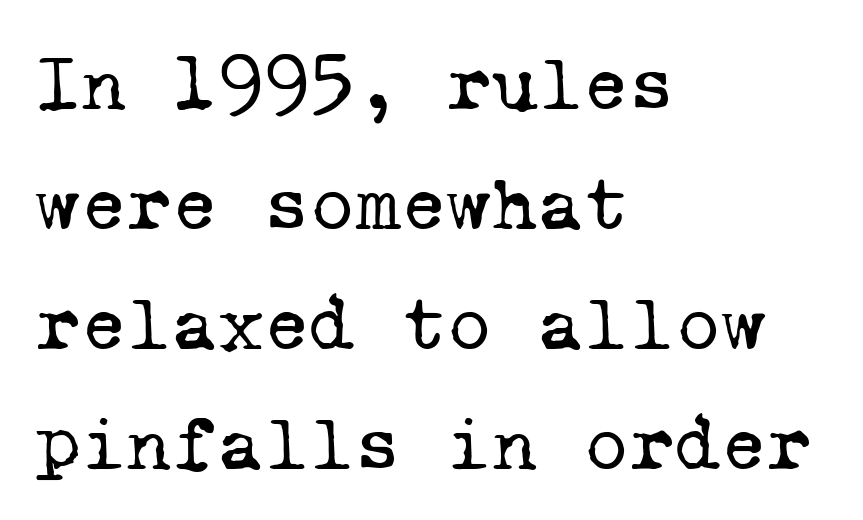
{"serif": "yes", "bold": "no", "weight": "regular", "width": "normal", "stroke_contrast": "low", "x_height": "medium", "monospaced": "yes", "underline": "no", "align": "left", "line_spacing": "normal", "line_spacing_ratio": 1.54, "letter_spacing": "normal", "letter_spacing_em": 0.0, "glyph_px": 78}
